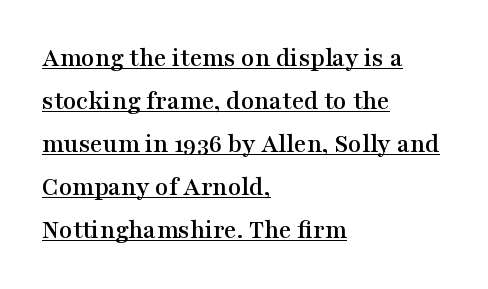
Q: Is the text italic (slanted)? A: No, it is upright.
Q: Is the text underlined? A: Yes.
Q: How is the paragraph aligned? A: Left-aligned.
Q: Is the spacing between letters normal or unusually wide? A: Normal.
Q: Is the spacing between lines tight, normal or loose? A: Normal.
